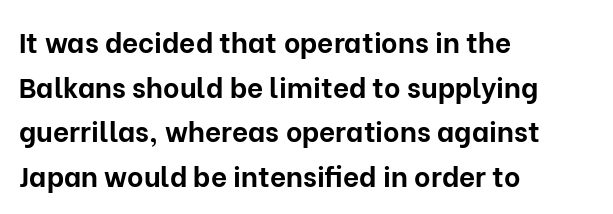
Q: Is the text bold? A: Yes.
Q: Is the text italic (slanted)? A: No, it is upright.
Q: Is the typeface a serif or a sans-serif typeface? A: Sans-serif.
Q: Is the text underlined? A: No.
Q: How is the paragraph aligned? A: Left-aligned.
Q: Is the spacing between letters normal or unusually wide? A: Normal.
Q: Is the spacing between lines tight, normal or loose? A: Normal.
Q: Width (condensed, normal, or wide)? A: Normal.
Q: Stroke contrast? A: Low.
Q: x-height? A: Medium.
Q: Monospaced? A: No.
